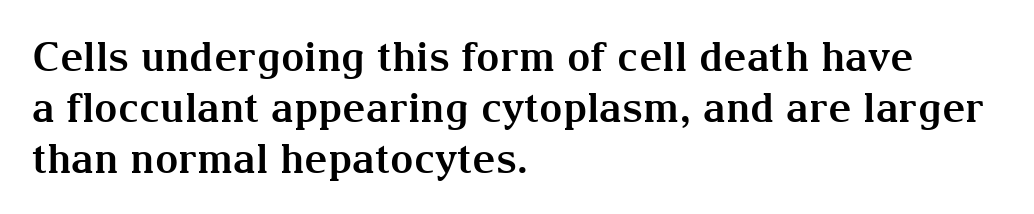
Q: Is the text bold? A: Yes.
Q: Is the text italic (slanted)? A: No, it is upright.
Q: Is the typeface a serif or a sans-serif typeface? A: Serif.
Q: Is the text underlined? A: No.
Q: How is the paragraph aligned? A: Left-aligned.
Q: Is the spacing between letters normal or unusually wide? A: Normal.
Q: Width (condensed, normal, or wide)? A: Normal.
Q: Stroke contrast? A: Medium.
Q: x-height? A: Medium.
Q: Monospaced? A: No.
